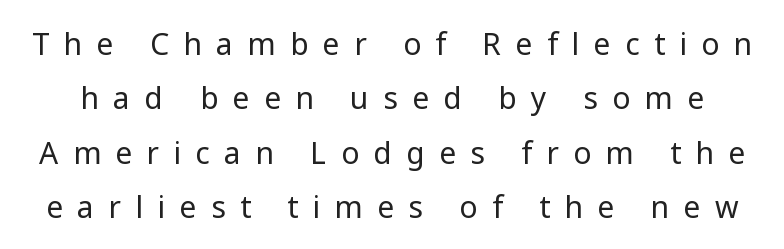
{"serif": "no", "italic": "no", "bold": "no", "weight": "regular", "width": "normal", "stroke_contrast": "low", "x_height": "medium", "monospaced": "no", "underline": "no", "line_spacing_ratio": 1.81, "letter_spacing": "wide", "letter_spacing_em": 0.48, "glyph_px": 30}
